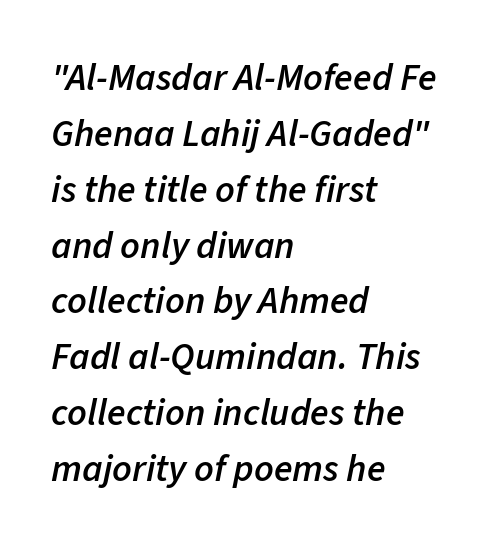
The image shows 38 px semibold type, italic (leaning right); set left-aligned, normal line spacing (1.47x), normal letter spacing, not underlined; low stroke contrast and a medium x-height.
